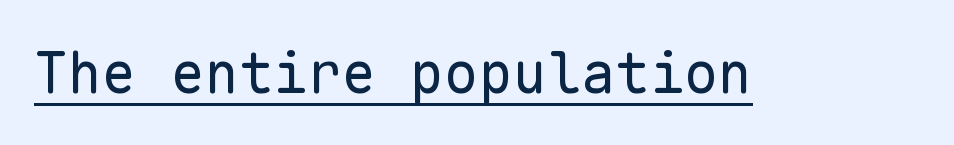
The image shows 57 px regular-weight sans-serif type, upright, monospaced; set normal letter spacing, underlined; low stroke contrast and a medium x-height.
